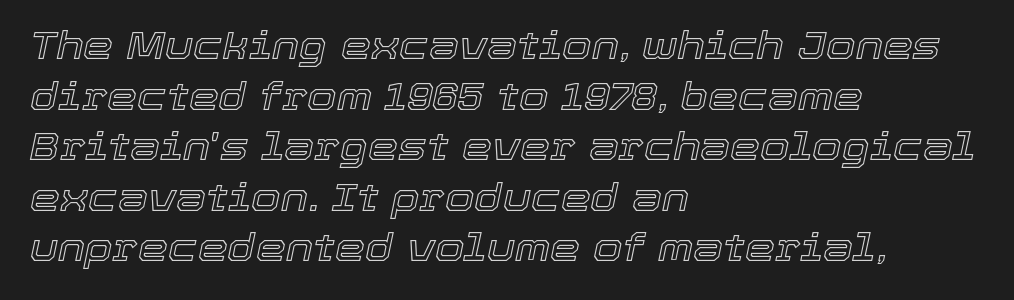
Q: Is the text italic (slanted)? A: Yes, it leans right by about 12 degrees.
Q: Is the text underlined? A: No.
Q: How is the paragraph aligned? A: Left-aligned.
Q: Is the spacing between letters normal or unusually wide? A: Normal.
Q: Is the spacing between lines tight, normal or loose? A: Normal.
Q: Width (condensed, normal, or wide)? A: Normal.
Q: x-height? A: Medium.
Q: Monospaced? A: No.
